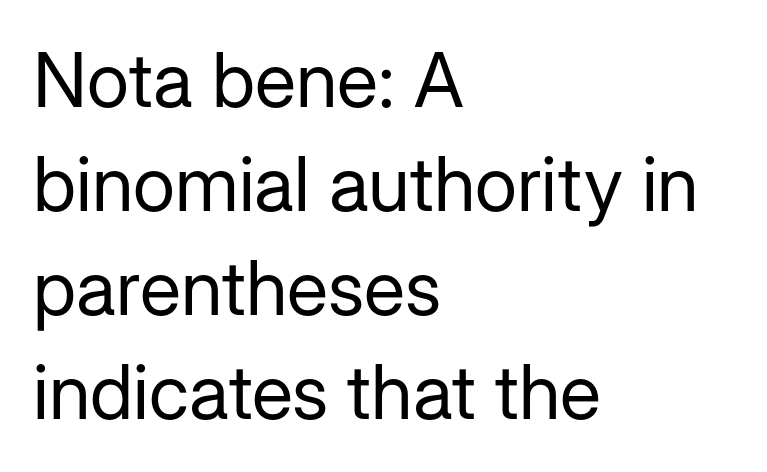
{"serif": "no", "italic": "no", "bold": "no", "weight": "regular", "width": "normal", "stroke_contrast": "low", "x_height": "medium", "monospaced": "no", "underline": "no", "align": "left", "line_spacing": "normal", "line_spacing_ratio": 1.37, "letter_spacing": "normal", "letter_spacing_em": 0.0, "glyph_px": 76}
